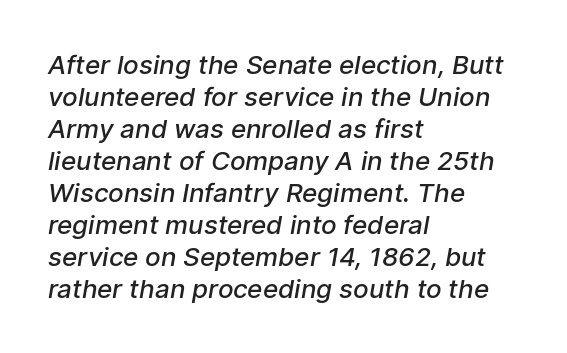
Q: Is the text bold? A: Semi-bold.
Q: Is the text underlined? A: No.
Q: How is the paragraph aligned? A: Left-aligned.
Q: Is the spacing between letters normal or unusually wide? A: Normal.
